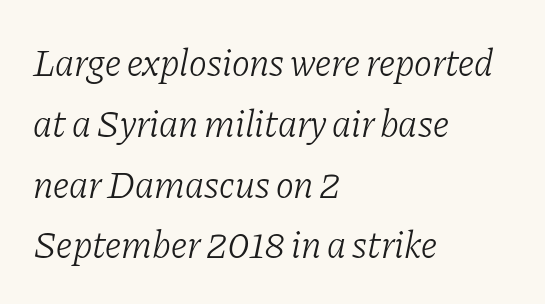
The image shows 38 px light serif type, italic (leaning right); set left-aligned, normal line spacing (1.6x), normal letter spacing, not underlined; low stroke contrast and a medium x-height.
